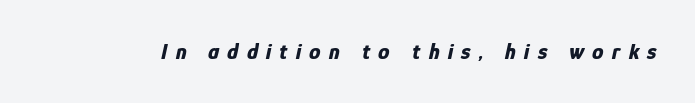
On the weight axis this lands at bold, roughly 700. Any mark beneath the type? The region is blank. Loose tracking; the words dissolve into strings of separated letters. Rendered with sloped, italic letterforms.
